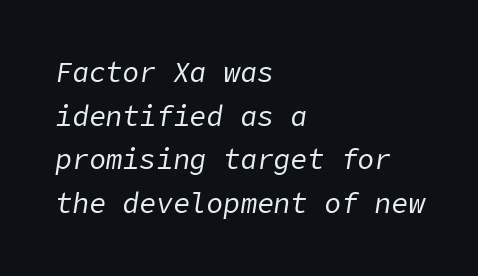
Q: Is the text bold? A: No.
Q: Is the text italic (slanted)? A: Yes, it leans right by about 9 degrees.
Q: Is the text underlined? A: No.
Q: How is the paragraph aligned? A: Left-aligned.
Q: Is the spacing between letters normal or unusually wide? A: Normal.
Q: Is the spacing between lines tight, normal or loose? A: Normal.
Q: Width (condensed, normal, or wide)? A: Normal.
Q: Stroke contrast? A: Low.
Q: x-height? A: Medium.
